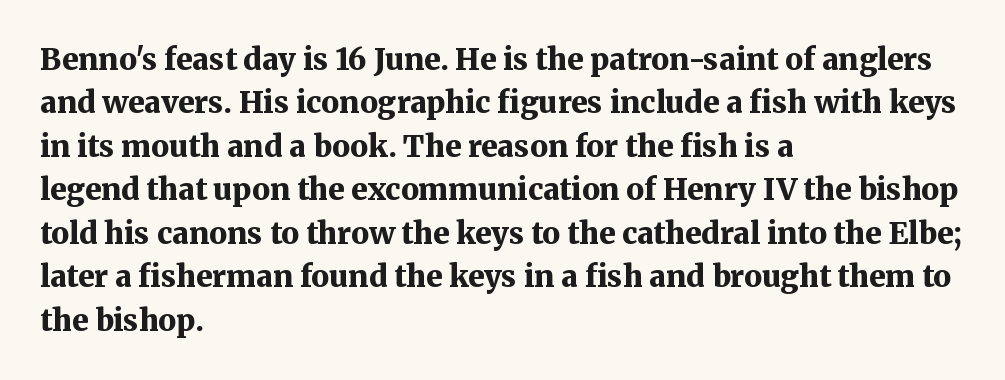
{"serif": "yes", "italic": "no", "bold": "yes", "weight": "bold", "width": "normal", "stroke_contrast": "medium", "x_height": "medium", "monospaced": "no", "underline": "no", "align": "left", "line_spacing": "normal", "line_spacing_ratio": 1.45, "letter_spacing": "normal", "letter_spacing_em": 0.0, "glyph_px": 30}
